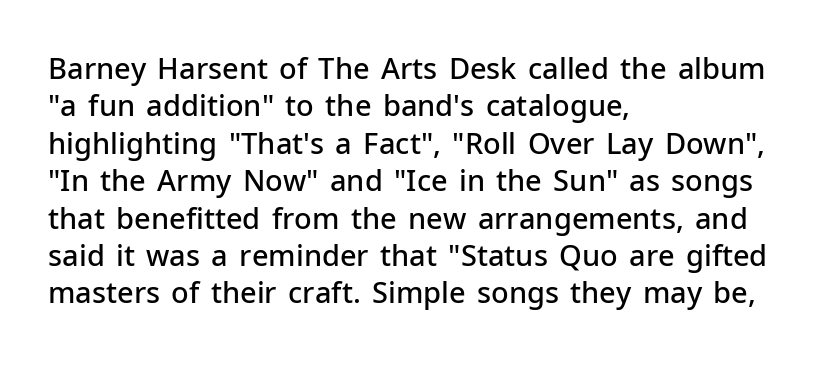
{"serif": "no", "italic": "no", "bold": "semi", "weight": "semibold", "width": "normal", "stroke_contrast": "low", "x_height": "medium", "monospaced": "no", "underline": "no", "align": "left", "line_spacing": "normal", "line_spacing_ratio": 1.29, "letter_spacing": "normal", "letter_spacing_em": 0.0, "glyph_px": 29}
